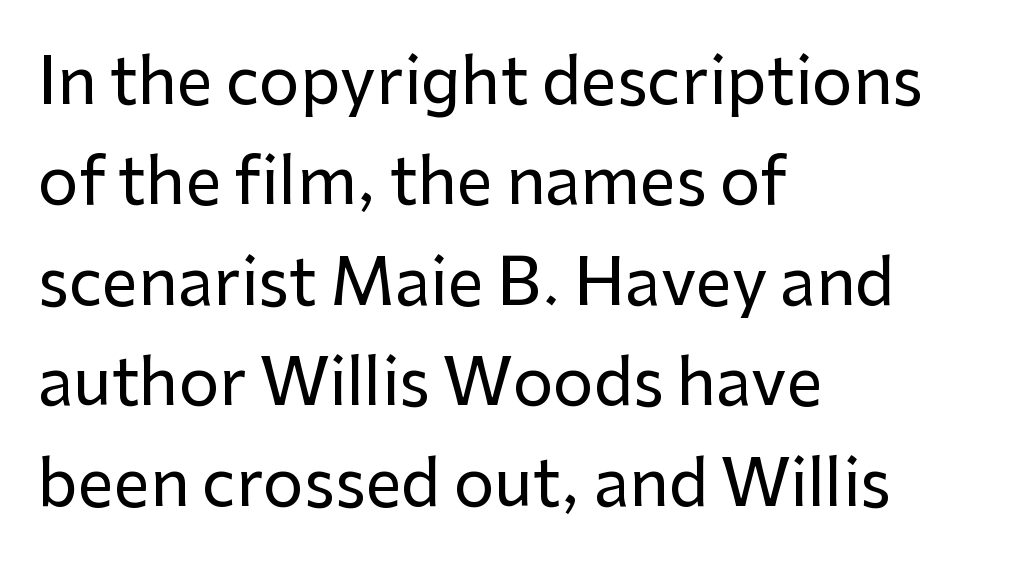
Compared with a centered layout, this one pins lines to the left instead. Honestly, there is no underline to notice here at all. The face used here is proportionally spaced, like ordinary book or web type. Is there any slant? The stems are plumb.
